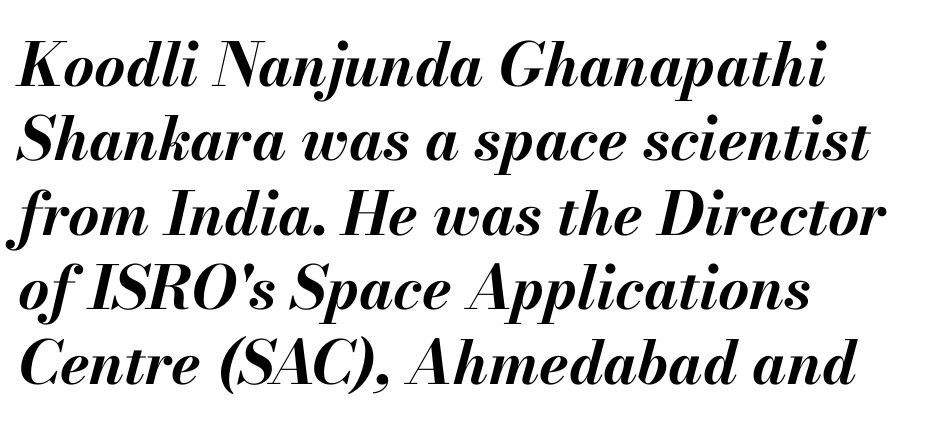
{"italic": "yes", "lean": "right", "slant_degrees": 13, "bold": "yes", "weight": "bold", "width": "normal", "stroke_contrast": "medium", "x_height": "small", "monospaced": "no", "underline": "no", "align": "left", "line_spacing_ratio": 1.24, "letter_spacing": "normal", "letter_spacing_em": 0.0, "glyph_px": 60}
